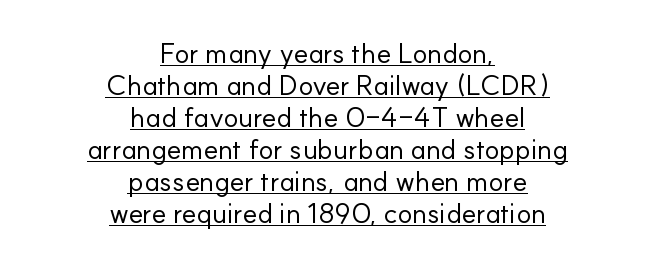
{"serif": "no", "italic": "no", "bold": "no", "weight": "regular", "width": "normal", "stroke_contrast": "low", "x_height": "small", "monospaced": "no", "underline": "yes", "align": "center", "line_spacing": "tight", "line_spacing_ratio": 1.14, "letter_spacing": "normal", "letter_spacing_em": 0.0, "glyph_px": 28}
